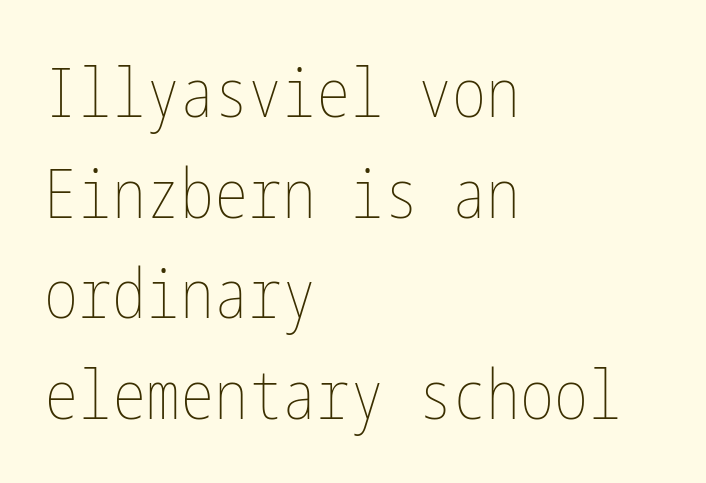
The typeface has the unassuming heft of standard copy or less. Every stem runs plumb, perpendicular to the baseline. A clean baseline with only descenders dipping below it. Does the leading feel generous? No, just average. Standard letterfit; no display-style spreading of the glyphs. This sample is left-justified, so line endings fall wherever the words run out.
